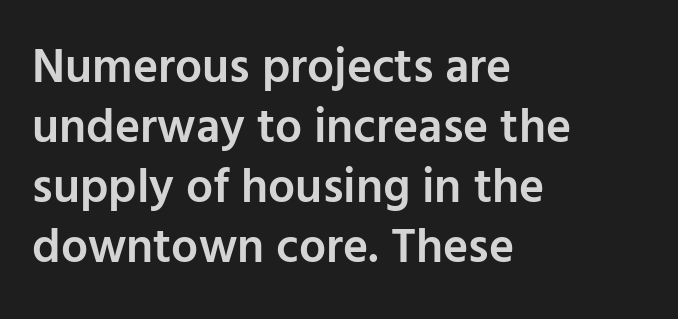
{"serif": "no", "italic": "no", "bold": "semi", "weight": "semibold", "width": "normal", "stroke_contrast": "low", "x_height": "medium", "monospaced": "no", "underline": "no", "align": "left", "line_spacing": "normal", "line_spacing_ratio": 1.25, "letter_spacing": "normal", "letter_spacing_em": 0.0, "glyph_px": 48}
